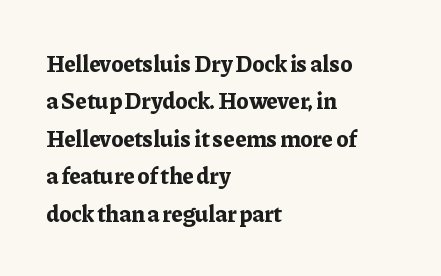
The image shows 23 px bold type, upright; set left-aligned, normal line spacing (1.63x), normal letter spacing, not underlined.
